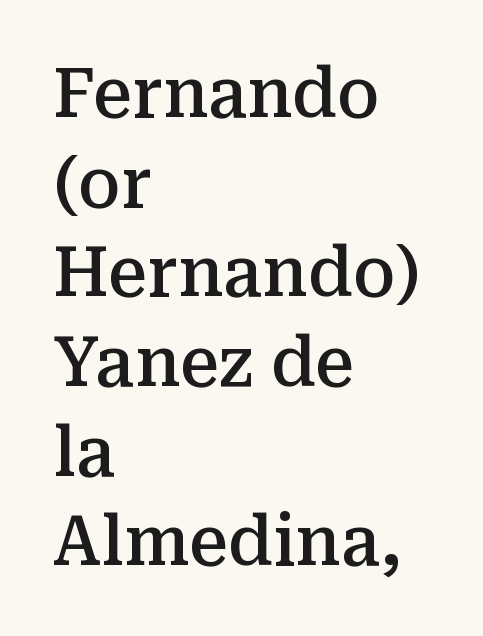
The image shows 69 px semibold serif type, upright; set left-aligned, normal line spacing (1.3x), normal letter spacing, not underlined; medium stroke contrast and a medium x-height.
